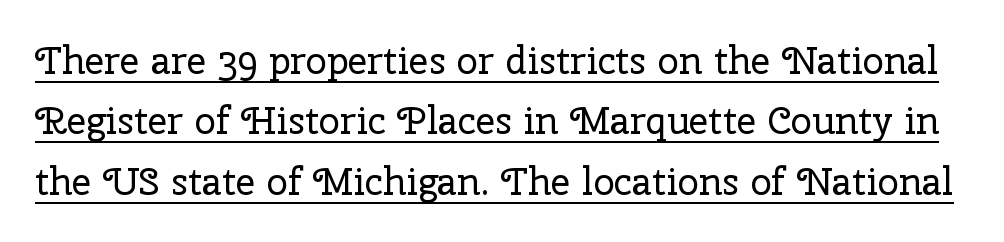
{"serif": "yes", "italic": "no", "bold": "no", "weight": "regular", "width": "normal", "stroke_contrast": "low", "x_height": "medium", "monospaced": "no", "underline": "yes", "line_spacing": "normal", "line_spacing_ratio": 1.59, "letter_spacing": "normal", "letter_spacing_em": 0.0, "glyph_px": 38}
